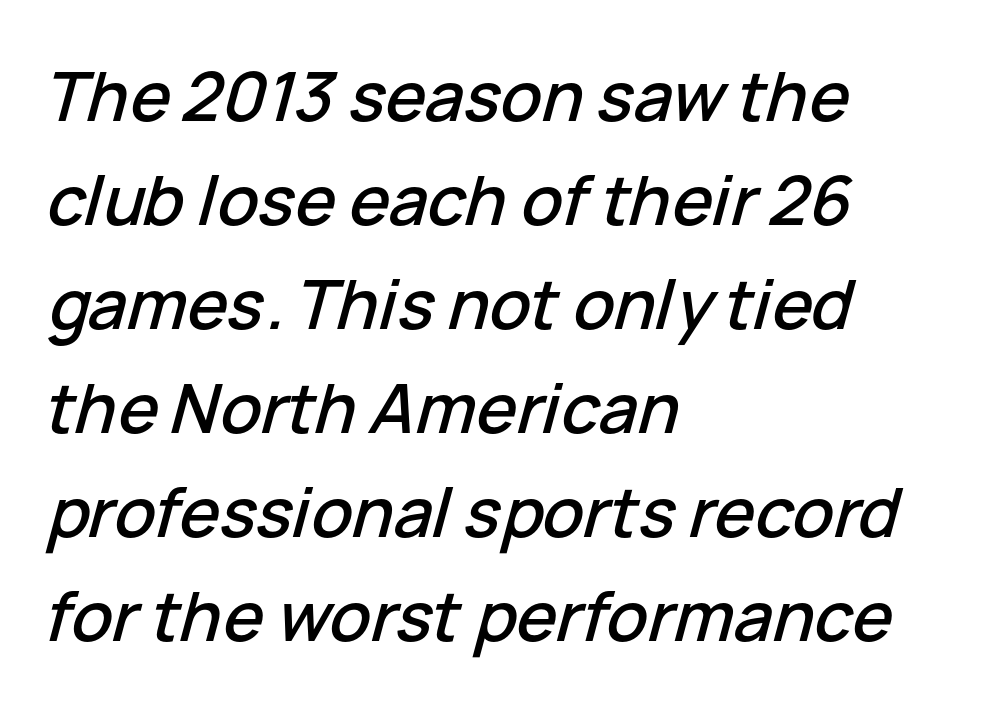
{"italic": "yes", "lean": "right", "slant_degrees": 15, "width": "normal", "stroke_contrast": "low", "x_height": "medium", "monospaced": "no", "underline": "no", "align": "left", "line_spacing": "normal", "line_spacing_ratio": 1.53, "letter_spacing": "normal", "letter_spacing_em": 0.0, "glyph_px": 68}
